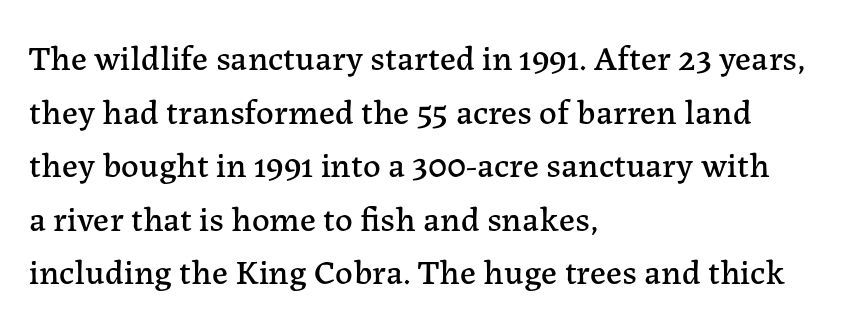
Q: Is the text italic (slanted)? A: No, it is upright.
Q: Is the typeface a serif or a sans-serif typeface? A: Serif.
Q: Is the text underlined? A: No.
Q: How is the paragraph aligned? A: Left-aligned.
Q: Is the spacing between letters normal or unusually wide? A: Normal.
Q: Is the spacing between lines tight, normal or loose? A: Normal.
Q: Width (condensed, normal, or wide)? A: Normal.
Q: Stroke contrast? A: Low.
Q: x-height? A: Medium.
Q: Monospaced? A: No.
